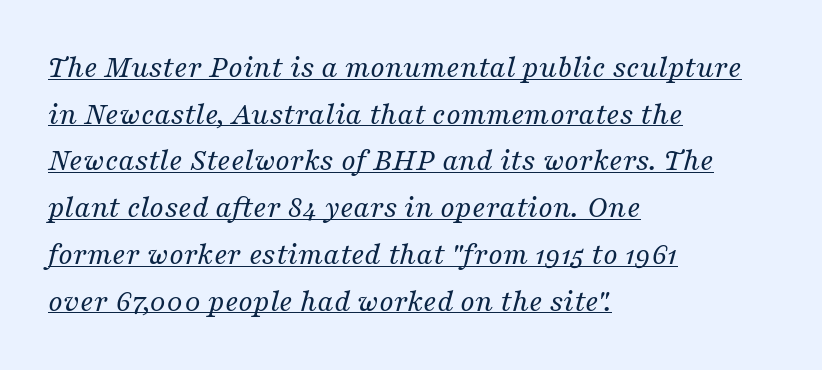
Q: Is the text bold? A: No.
Q: Is the text italic (slanted)? A: Yes, it leans right by about 16 degrees.
Q: Is the typeface a serif or a sans-serif typeface? A: Serif.
Q: Is the text underlined? A: Yes.
Q: How is the paragraph aligned? A: Left-aligned.
Q: Is the spacing between letters normal or unusually wide? A: Normal.
Q: Is the spacing between lines tight, normal or loose? A: Normal.
Q: Width (condensed, normal, or wide)? A: Normal.
Q: Stroke contrast? A: Medium.
Q: x-height? A: Medium.
Q: Monospaced? A: No.
